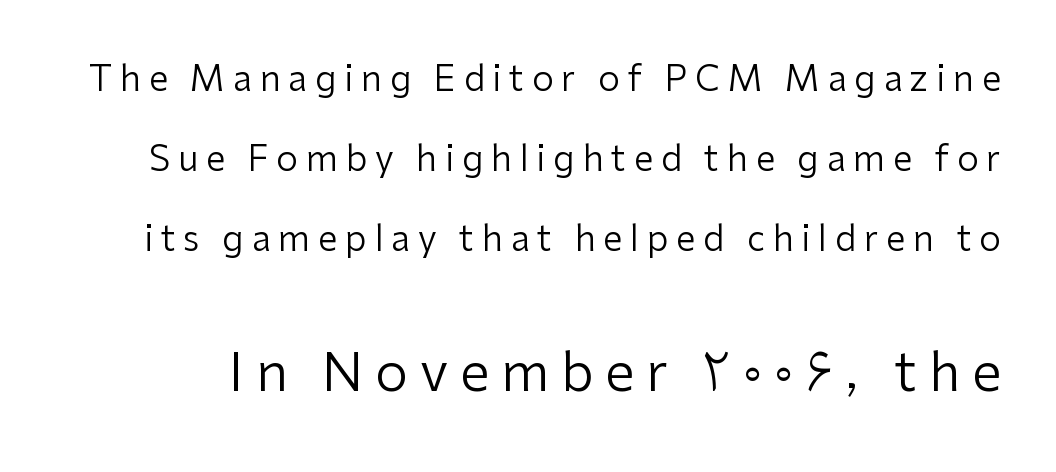
Q: Is the text bold? A: No.
Q: Is the text italic (slanted)? A: No, it is upright.
Q: Is the typeface a serif or a sans-serif typeface? A: Sans-serif.
Q: Is the text underlined? A: No.
Q: Is the spacing between letters normal or unusually wide? A: Unusually wide.
Q: Is the spacing between lines tight, normal or loose? A: Loose.
Q: Which block of text is set in a larger size, the first (top) or the second (bottom)? A: The second (bottom) one.
Q: Width (condensed, normal, or wide)? A: Normal.
Q: Stroke contrast? A: Low.
Q: x-height? A: Medium.
Q: Monospaced? A: No.
